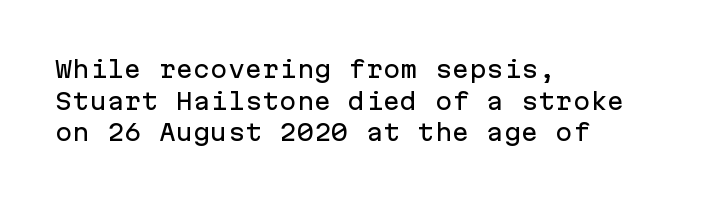
{"italic": "no", "underline": "no", "align": "left", "line_spacing": "normal", "line_spacing_ratio": 1.38, "letter_spacing": "normal", "letter_spacing_em": 0.0, "glyph_px": 23}
